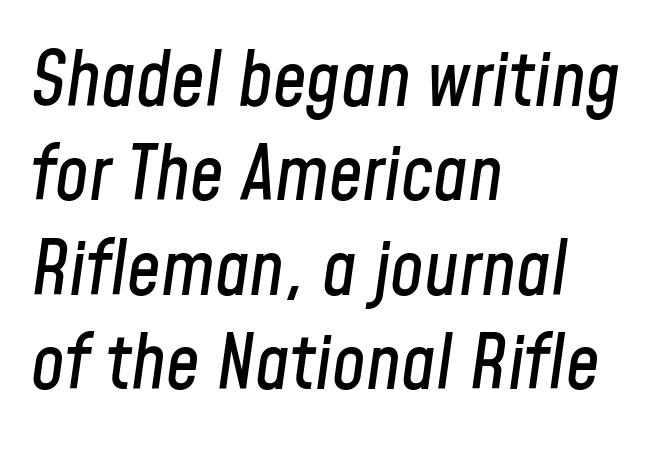
The letters advance in unequal steps, a hallmark of proportional type. Has an underline been added? It has not. Baseline-to-baseline distance is the conventional proportion of letter height. The lettering tilts uniformly, giving the passage an italic look.
